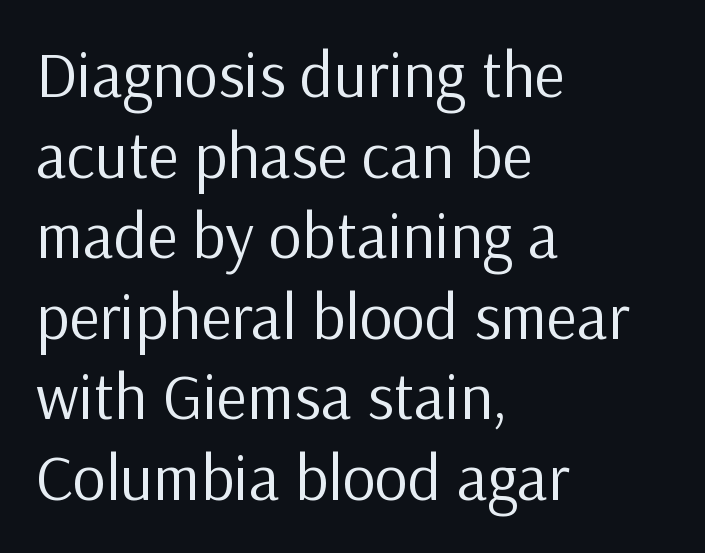
The image shows 65 px regular-weight sans-serif type, upright; set left-aligned, line spacing 1.24x, normal letter spacing, not underlined; low stroke contrast and a medium x-height.
